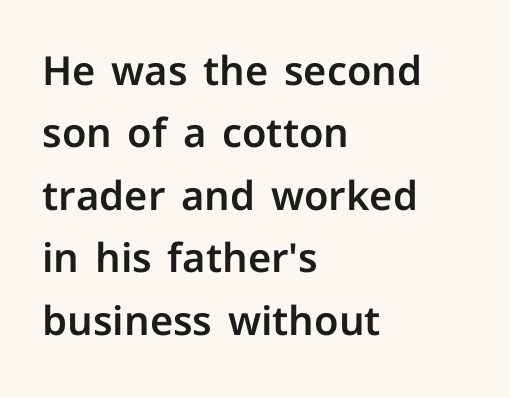
The rows are spaced the way most documents space them. These lines stack with their left ends in a neat column. Think of a printed novel: that variable character pitch is what you see here. The gap between lines stays unmarked. The type is set solid horizontally, with unmodified tracking. Nothing sits at the stroke ends, so this counts as sans-serif.
